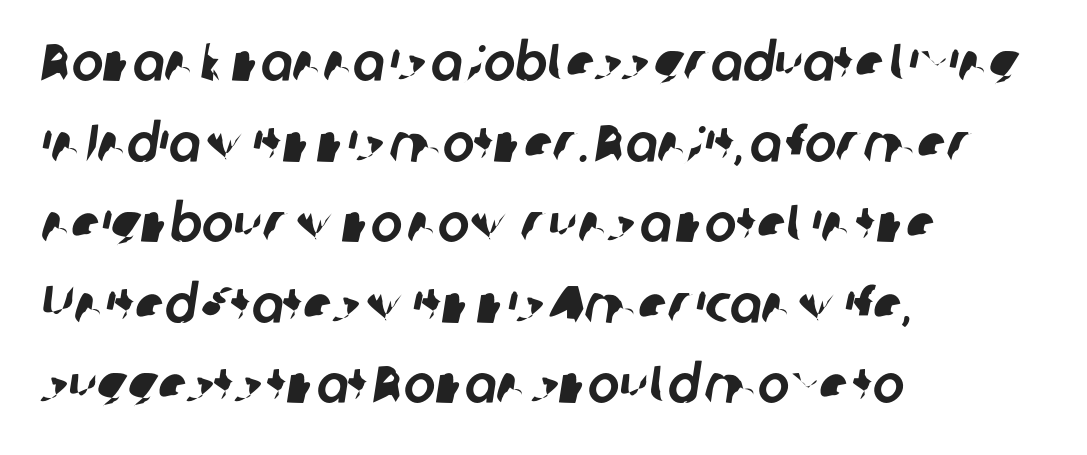
Q: Is the typeface a serif or a sans-serif typeface? A: Sans-serif.
Q: Is the text underlined? A: No.
Q: How is the paragraph aligned? A: Left-aligned.
Q: Is the spacing between letters normal or unusually wide? A: Normal.
Q: Is the spacing between lines tight, normal or loose? A: Normal.
Q: Width (condensed, normal, or wide)? A: Normal.
Q: Stroke contrast? A: Low.
Q: x-height? A: Medium.
Q: Monospaced? A: No.
